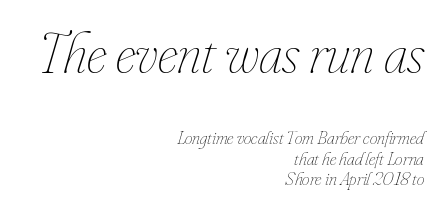
{"italic": "yes", "lean": "right", "slant_degrees": 16, "bold": "no", "weight": "thin", "width": "condensed", "stroke_contrast": "low", "x_height": "small", "monospaced": "no", "underline": "no", "align": "right", "line_spacing": "tight", "line_spacing_ratio": 1.08, "letter_spacing": "normal", "letter_spacing_em": 0.0, "larger_block": "first", "size_ratio": 3.05, "glyph_px": 58}
